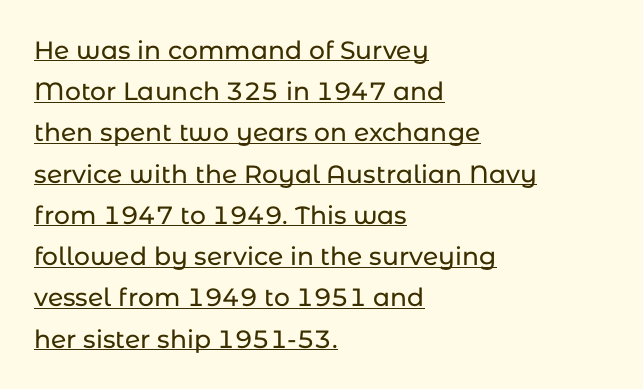
In terms of posture, this sample is upright. Leading matches the norm, producing a regular column. The rag falls on the right side of this text block. The typesetter has applied underlining to the passage shown. Default kerning and tracking; the words read as compact shapes.
